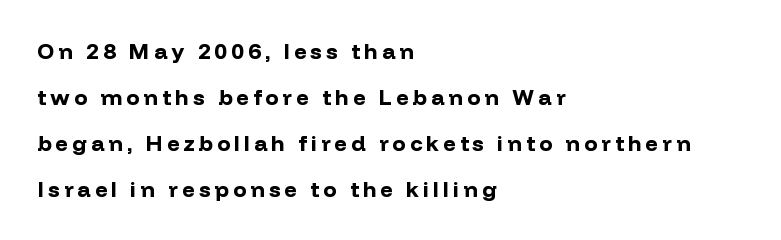
A classic flush-left, rag-right setting is used for this passage. Each new line begins a long way beneath the previous one. Thick stems and heavy bowls — unmistakably bold. Tall strokes in this sample are plumb rather than angled. Underlining? Definitely not there.
